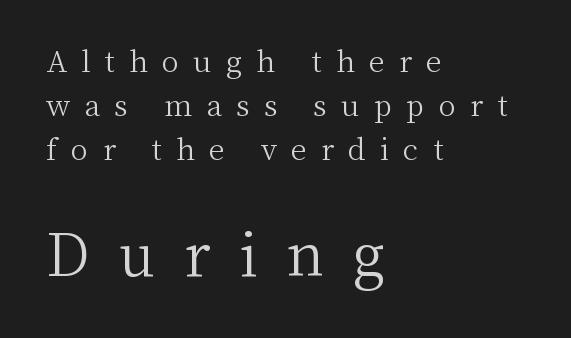
Q: Is the text bold? A: No.
Q: Is the text italic (slanted)? A: No, it is upright.
Q: Is the typeface a serif or a sans-serif typeface? A: Serif.
Q: Is the text underlined? A: No.
Q: How is the paragraph aligned? A: Left-aligned.
Q: Is the spacing between letters normal or unusually wide? A: Unusually wide.
Q: Is the spacing between lines tight, normal or loose? A: Normal.
Q: Which block of text is set in a larger size, the first (top) or the second (bottom)? A: The second (bottom) one.
Q: Width (condensed, normal, or wide)? A: Normal.
Q: Stroke contrast? A: Medium.
Q: x-height? A: Medium.
Q: Monospaced? A: No.
